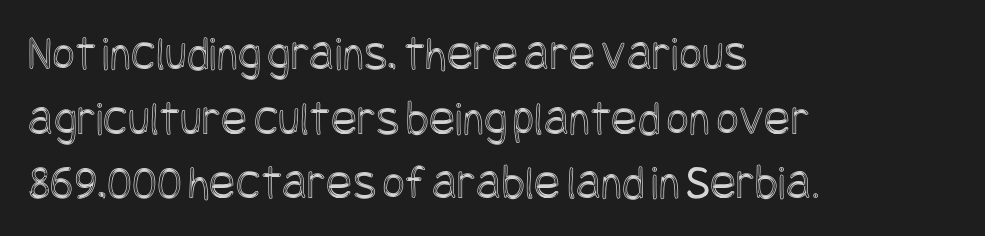
Q: Is the text italic (slanted)? A: No, it is upright.
Q: Is the text underlined? A: No.
Q: How is the paragraph aligned? A: Left-aligned.
Q: Is the spacing between letters normal or unusually wide? A: Normal.
Q: Is the spacing between lines tight, normal or loose? A: Normal.
Q: Width (condensed, normal, or wide)? A: Condensed.
Q: x-height? A: Large.
